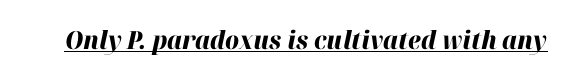
The image shows 25 px bold type, italic (leaning right); set normal letter spacing, underlined.
